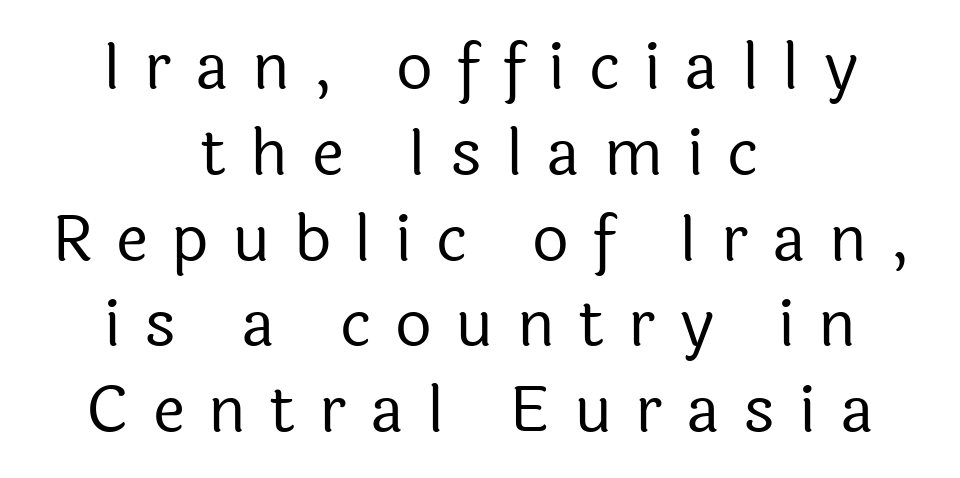
Italic: no, the glyphs are upright roman. The strip under each line holds only bare page. The line-height multiplier appears to be the usual default. The passage shown is typed in a proportional face where columns would drift.
